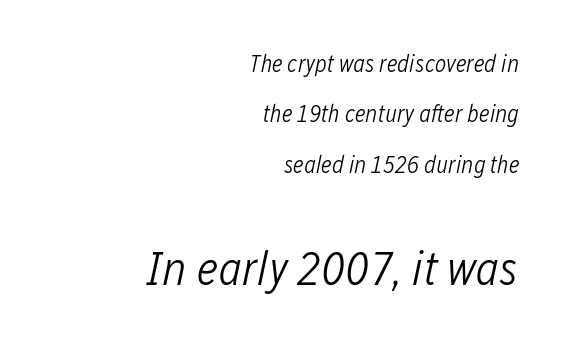
Q: Is the text bold? A: No.
Q: Is the text italic (slanted)? A: Yes, it leans right by about 12 degrees.
Q: Is the text underlined? A: No.
Q: How is the paragraph aligned? A: Right-aligned.
Q: Is the spacing between letters normal or unusually wide? A: Normal.
Q: Is the spacing between lines tight, normal or loose? A: Loose.
Q: Which block of text is set in a larger size, the first (top) or the second (bottom)? A: The second (bottom) one.
Q: Width (condensed, normal, or wide)? A: Condensed.
Q: Stroke contrast? A: Low.
Q: x-height? A: Medium.
Q: Monospaced? A: No.
